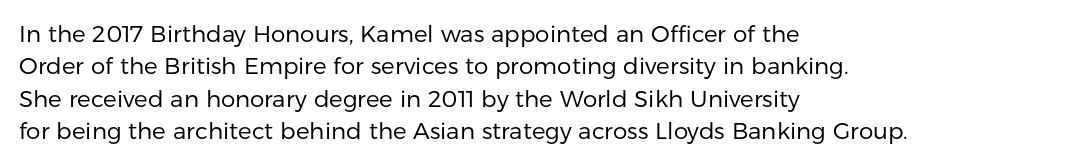
Q: Is the text bold? A: No.
Q: Is the text italic (slanted)? A: No, it is upright.
Q: Is the text underlined? A: No.
Q: How is the paragraph aligned? A: Left-aligned.
Q: Is the spacing between letters normal or unusually wide? A: Normal.
Q: Is the spacing between lines tight, normal or loose? A: Normal.
